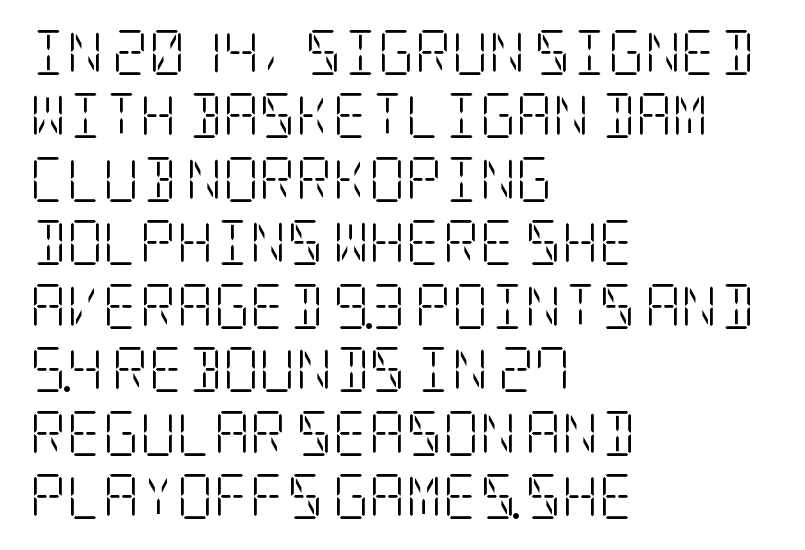
{"serif": "yes", "italic": "no", "bold": "no", "weight": "light", "width": "condensed", "stroke_contrast": "low", "x_height": "large", "underline": "no", "align": "left", "line_spacing": "normal", "line_spacing_ratio": 1.41, "letter_spacing": "normal", "letter_spacing_em": 0.0, "glyph_px": 45}
